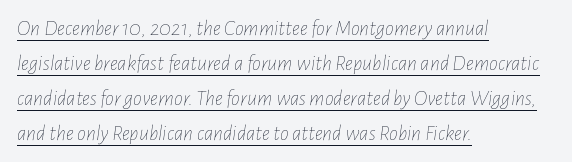
On a weight scale, this lands at 450 or below. The sample's only ornament is a line tracing under the words. No extra tracking has been applied to these lines. The text carries the slant typical of an italic or oblique font.
